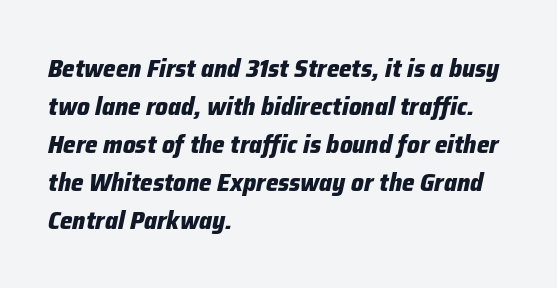
{"italic": "yes", "lean": "right", "slant_degrees": 12, "bold": "yes", "underline": "no", "align": "left", "line_spacing": "normal", "line_spacing_ratio": 1.52, "letter_spacing": "normal", "letter_spacing_em": 0.0, "glyph_px": 25}
